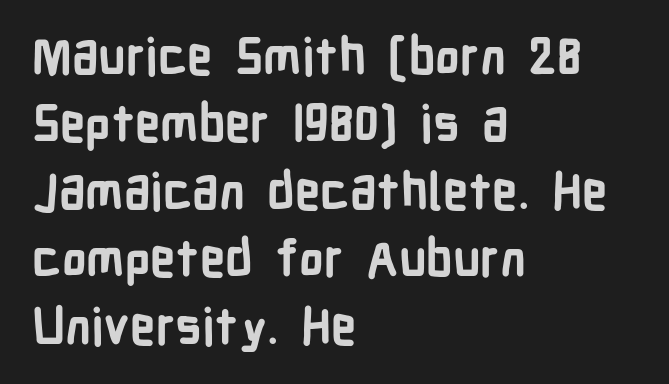
The image shows 50 px bold, condensed sans-serif type, upright; set left-aligned, normal line spacing (1.35x), normal letter spacing, not underlined; low stroke contrast and a medium x-height.
